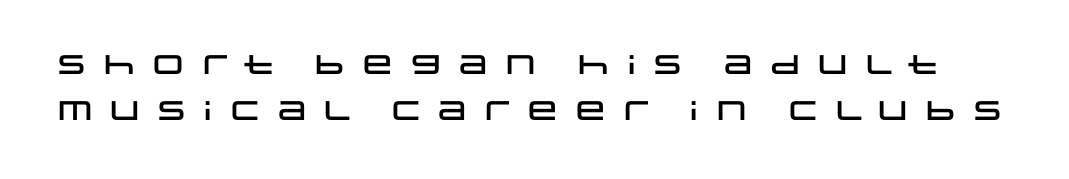
Posture: straight, roman, zero tilt. The passage shown has open, widely tracked lettering throughout. Just letters on the line, the space beneath them empty.
